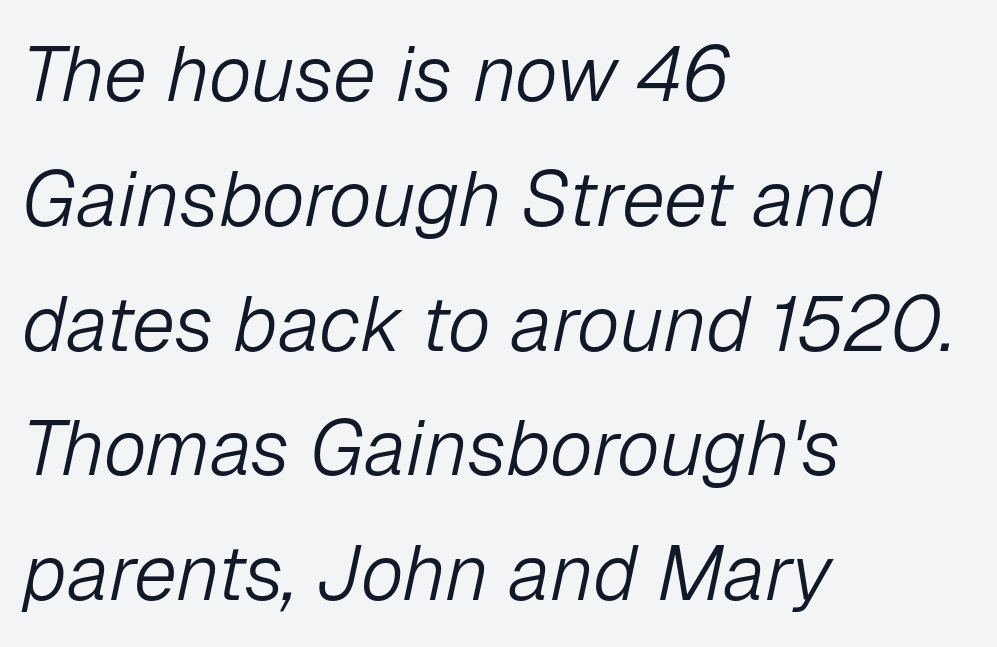
Q: Is the text bold? A: No.
Q: Is the text italic (slanted)? A: Yes, it leans right by about 12 degrees.
Q: Is the text underlined? A: No.
Q: How is the paragraph aligned? A: Left-aligned.
Q: Is the spacing between letters normal or unusually wide? A: Normal.
Q: Is the spacing between lines tight, normal or loose? A: Normal.
Q: Width (condensed, normal, or wide)? A: Normal.
Q: Stroke contrast? A: Low.
Q: x-height? A: Medium.
Q: Monospaced? A: No.
